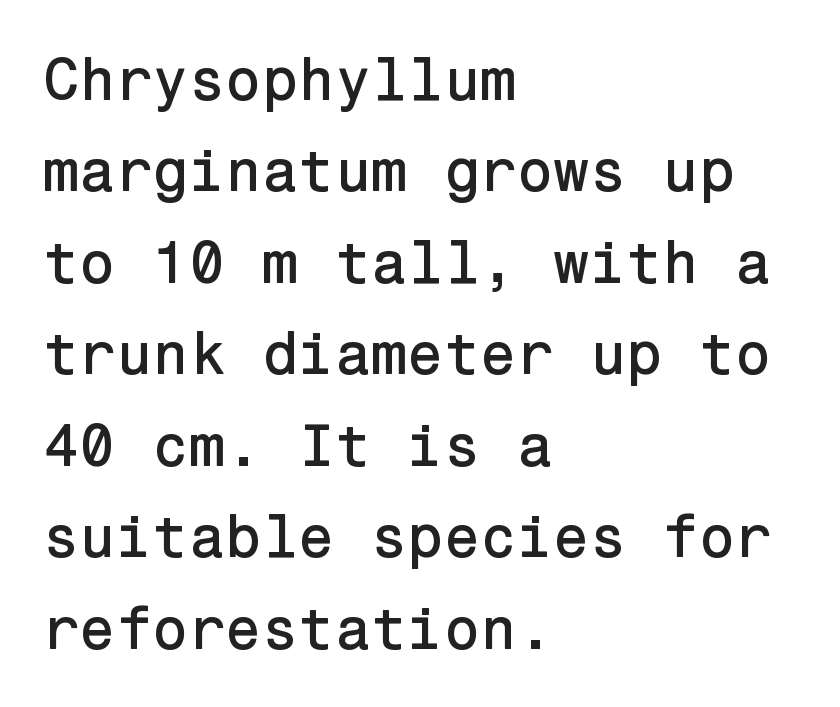
Q: Is the text italic (slanted)? A: No, it is upright.
Q: Is the typeface a serif or a sans-serif typeface? A: Sans-serif.
Q: Is the text underlined? A: No.
Q: How is the paragraph aligned? A: Left-aligned.
Q: Is the spacing between letters normal or unusually wide? A: Normal.
Q: Is the spacing between lines tight, normal or loose? A: Normal.
Q: Width (condensed, normal, or wide)? A: Normal.
Q: Stroke contrast? A: Low.
Q: x-height? A: Medium.
